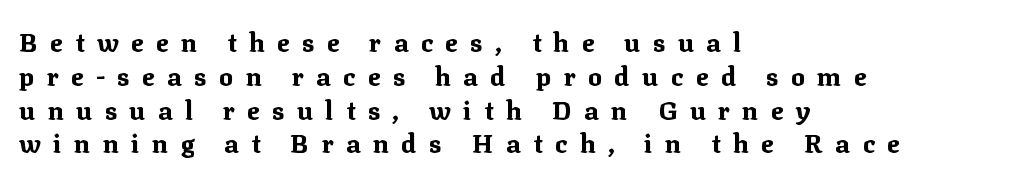
The letterforms stand isolated, each surrounded by extra space. Horizontal bands of white between lines are of average thickness. The font's upright variant was chosen for this text. A student would call this left alignment; a typographer would say flush left, rag right.
